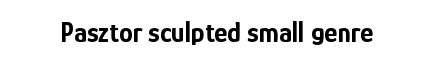
The image shows 28 px bold, condensed sans-serif type, upright; set normal letter spacing, not underlined; low stroke contrast and a medium x-height.
